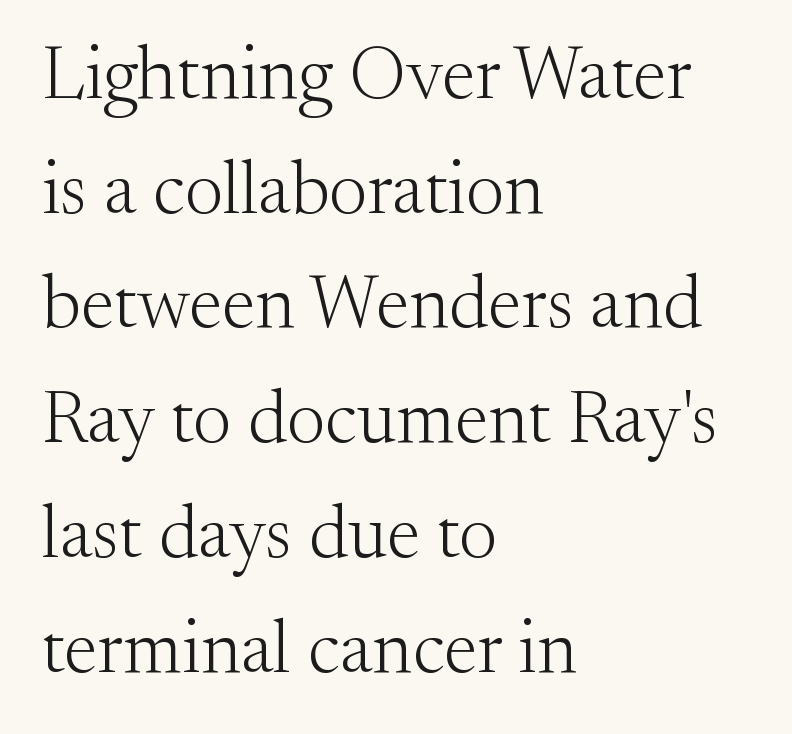
The image shows 75 px light serif type, upright; set left-aligned, normal line spacing (1.53x), normal letter spacing, not underlined; medium stroke contrast and a small x-height.
